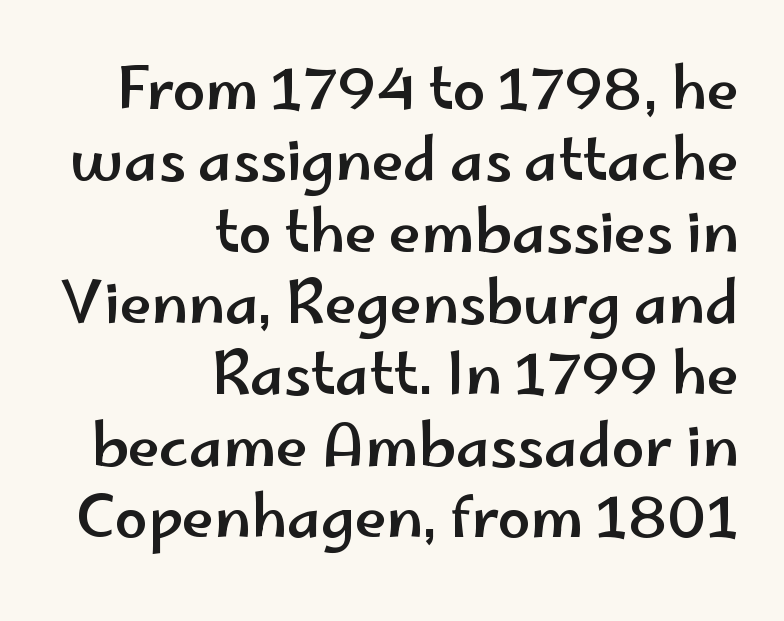
{"serif": "no", "italic": "no", "width": "wide", "stroke_contrast": "low", "x_height": "small", "monospaced": "no", "underline": "no", "align": "right", "line_spacing_ratio": 1.23, "letter_spacing": "normal", "letter_spacing_em": 0.0, "glyph_px": 58}
